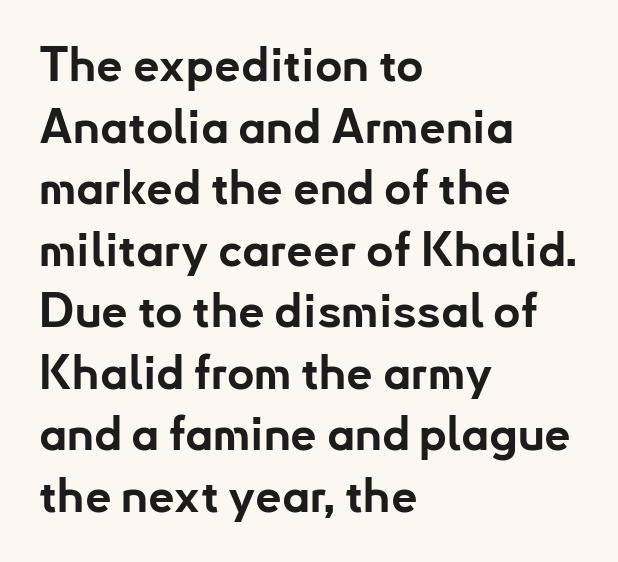
Q: Is the text bold? A: Yes.
Q: Is the text italic (slanted)? A: No, it is upright.
Q: Is the typeface a serif or a sans-serif typeface? A: Sans-serif.
Q: Is the text underlined? A: No.
Q: How is the paragraph aligned? A: Left-aligned.
Q: Is the spacing between letters normal or unusually wide? A: Normal.
Q: Is the spacing between lines tight, normal or loose? A: Normal.
Q: Width (condensed, normal, or wide)? A: Normal.
Q: Stroke contrast? A: Low.
Q: x-height? A: Small.
Q: Monospaced? A: No.
